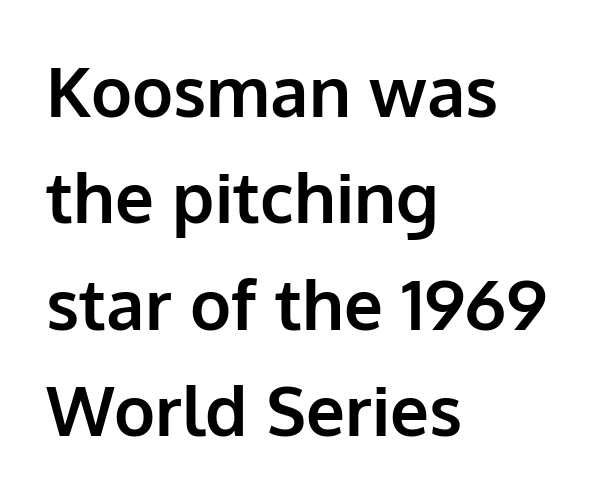
Is there much room between lines? A standard amount, neither cramped nor airy. This rendering leaves character spacing at its baseline value. Students, this is bold: see how much ink each stroke carries. Horizontal alignment here is leftward, the default for most running prose. A clean baseline with only descenders dipping below it.
